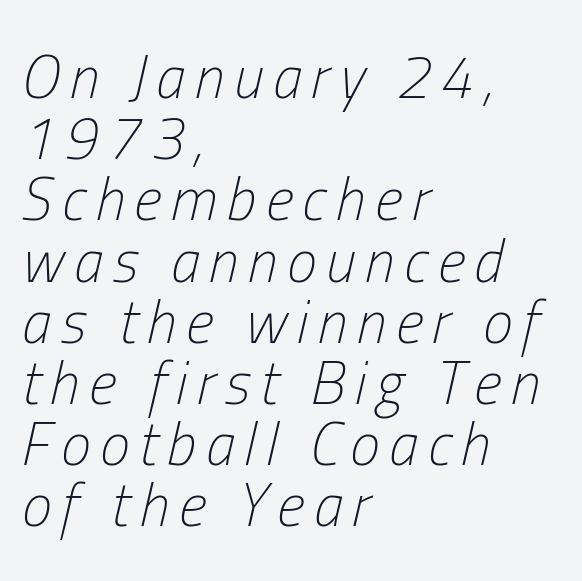
Q: Is the text bold? A: No.
Q: Is the text italic (slanted)? A: Yes, it leans right by about 13 degrees.
Q: Is the text underlined? A: No.
Q: How is the paragraph aligned? A: Left-aligned.
Q: Is the spacing between lines tight, normal or loose? A: Tight.
Q: Width (condensed, normal, or wide)? A: Condensed.
Q: Stroke contrast? A: Low.
Q: x-height? A: Medium.
Q: Monospaced? A: No.
